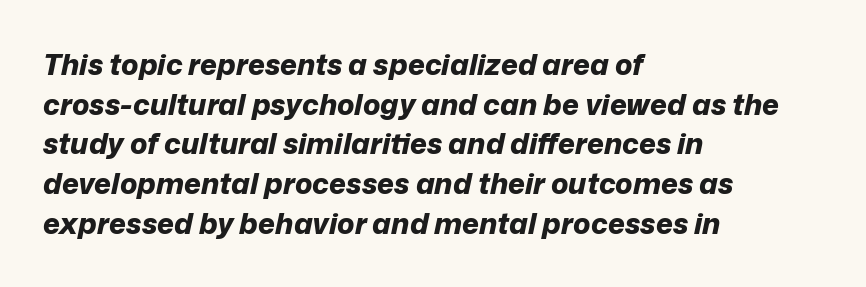
{"italic": "yes", "lean": "right", "slant_degrees": 12, "bold": "yes", "weight": "bold", "width": "normal", "stroke_contrast": "low", "x_height": "medium", "monospaced": "no", "underline": "no", "align": "left", "line_spacing": "normal", "line_spacing_ratio": 1.37, "letter_spacing": "normal", "letter_spacing_em": 0.0, "glyph_px": 29}
